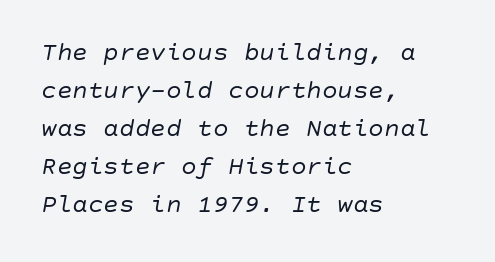
The image shows 26 px text type, italic (leaning right); set left-aligned, normal line spacing (1.46x), normal letter spacing, not underlined.
